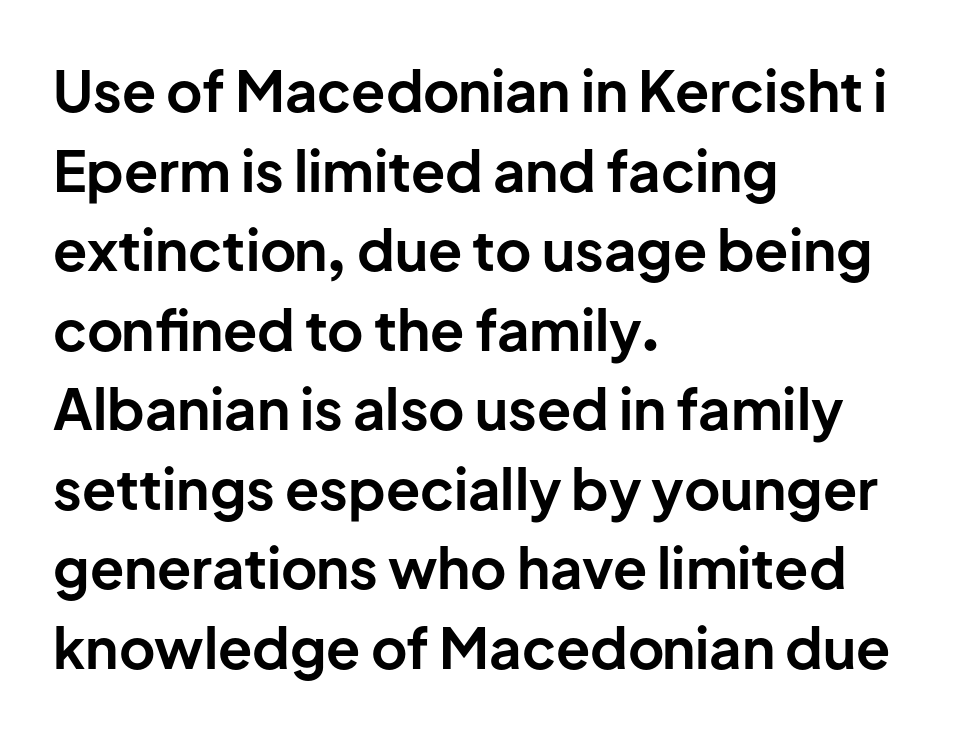
{"serif": "no", "italic": "no", "bold": "yes", "weight": "bold", "width": "normal", "stroke_contrast": "low", "x_height": "medium", "monospaced": "no", "underline": "no", "align": "left", "line_spacing": "normal", "line_spacing_ratio": 1.42, "letter_spacing": "normal", "letter_spacing_em": 0.0, "glyph_px": 56}
